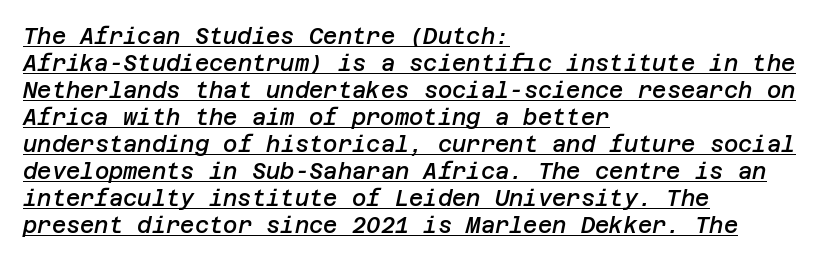
Q: Is the text bold? A: Semi-bold.
Q: Is the text italic (slanted)? A: Yes, it leans right by about 12 degrees.
Q: Is the text underlined? A: Yes.
Q: How is the paragraph aligned? A: Left-aligned.
Q: Is the spacing between letters normal or unusually wide? A: Normal.
